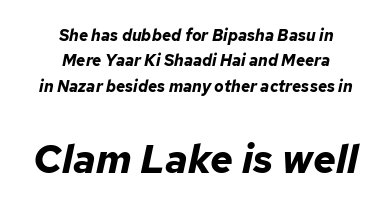
{"italic": "yes", "lean": "right", "slant_degrees": 12, "bold": "yes", "weight": "bold", "width": "normal", "stroke_contrast": "low", "x_height": "medium", "monospaced": "no", "underline": "no", "align": "center", "line_spacing": "normal", "line_spacing_ratio": 1.58, "letter_spacing": "normal", "letter_spacing_em": 0.0, "larger_block": "second", "size_ratio": 2.5, "glyph_px": 40}
